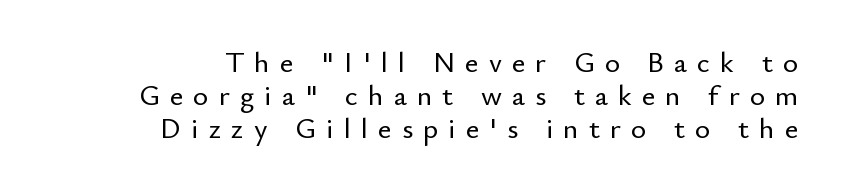
Q: Is the text italic (slanted)? A: No, it is upright.
Q: Is the typeface a serif or a sans-serif typeface? A: Sans-serif.
Q: Is the text underlined? A: No.
Q: How is the paragraph aligned? A: Right-aligned.
Q: Is the spacing between letters normal or unusually wide? A: Unusually wide.
Q: Is the spacing between lines tight, normal or loose? A: Tight.
Q: Width (condensed, normal, or wide)? A: Normal.
Q: Stroke contrast? A: Low.
Q: x-height? A: Small.
Q: Monospaced? A: No.
